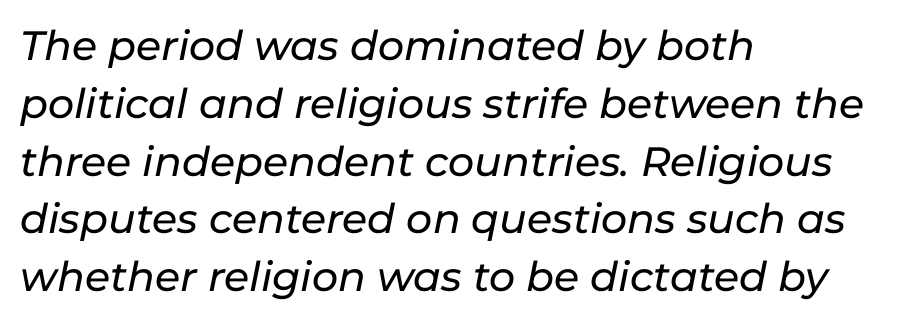
Q: Is the text italic (slanted)? A: Yes, it leans right by about 11 degrees.
Q: Is the text underlined? A: No.
Q: How is the paragraph aligned? A: Left-aligned.
Q: Is the spacing between letters normal or unusually wide? A: Normal.
Q: Is the spacing between lines tight, normal or loose? A: Normal.
Q: Width (condensed, normal, or wide)? A: Normal.
Q: Stroke contrast? A: Low.
Q: x-height? A: Medium.
Q: Monospaced? A: No.
